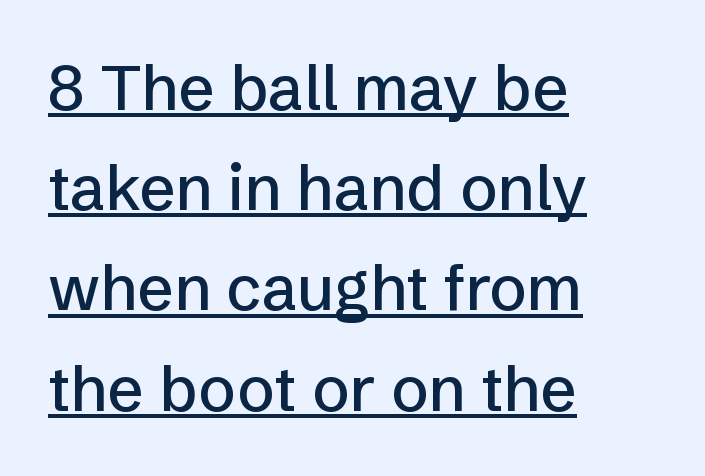
The image shows 63 px sans-serif type, upright; set left-aligned, normal line spacing (1.59x), normal letter spacing, underlined; low stroke contrast and a medium x-height.
